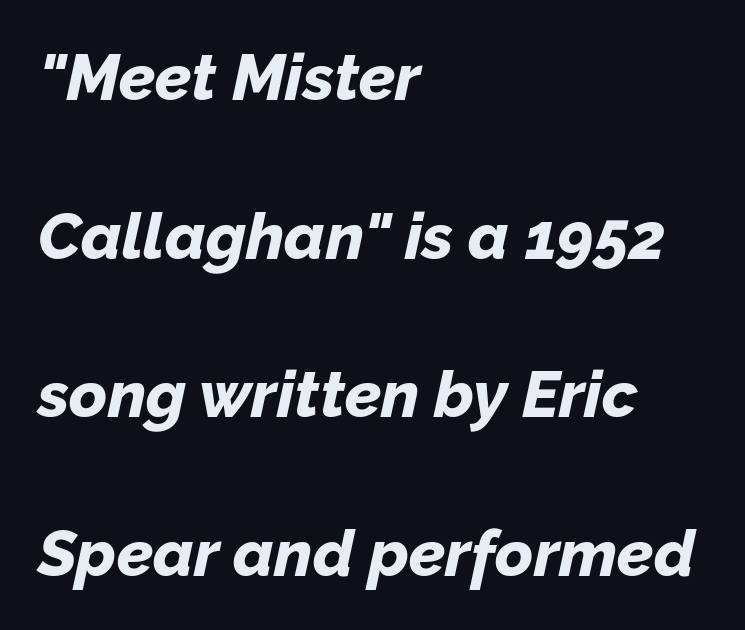
{"italic": "yes", "lean": "right", "slant_degrees": 12, "bold": "yes", "weight": "bold", "width": "normal", "stroke_contrast": "low", "x_height": "medium", "monospaced": "no", "underline": "no", "align": "left", "line_spacing": "loose", "line_spacing_ratio": 2.44, "letter_spacing": "normal", "letter_spacing_em": 0.0, "glyph_px": 65}
